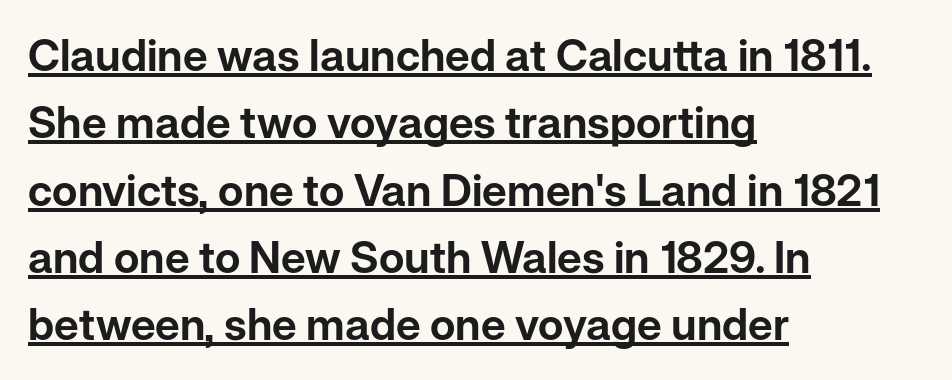
The image shows 44 px sans-serif type, upright; set left-aligned, normal line spacing (1.53x), normal letter spacing, underlined; low stroke contrast and a medium x-height.
